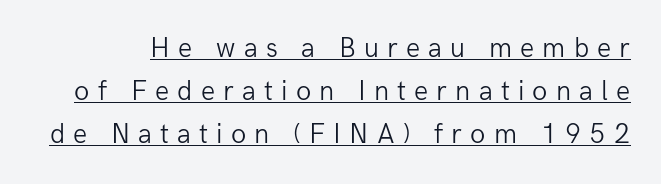
Q: Is the text bold? A: No.
Q: Is the text italic (slanted)? A: No, it is upright.
Q: Is the typeface a serif or a sans-serif typeface? A: Sans-serif.
Q: Is the text underlined? A: Yes.
Q: Is the spacing between letters normal or unusually wide? A: Unusually wide.
Q: Is the spacing between lines tight, normal or loose? A: Normal.
Q: Width (condensed, normal, or wide)? A: Normal.
Q: Stroke contrast? A: Low.
Q: x-height? A: Medium.
Q: Monospaced? A: No.
